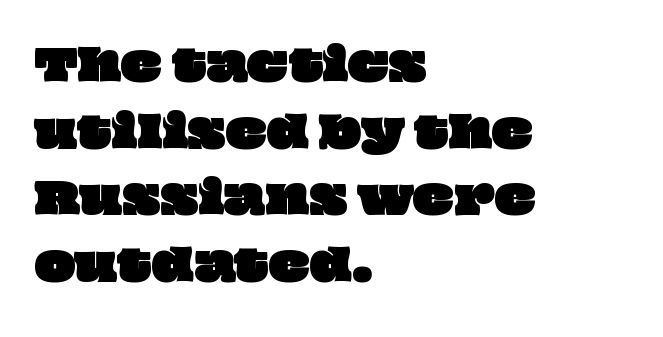
{"width": "wide", "stroke_contrast": "low", "x_height": "large", "monospaced": "no", "underline": "no", "align": "left", "line_spacing": "normal", "line_spacing_ratio": 1.55, "letter_spacing": "normal", "letter_spacing_em": 0.0, "glyph_px": 43}
